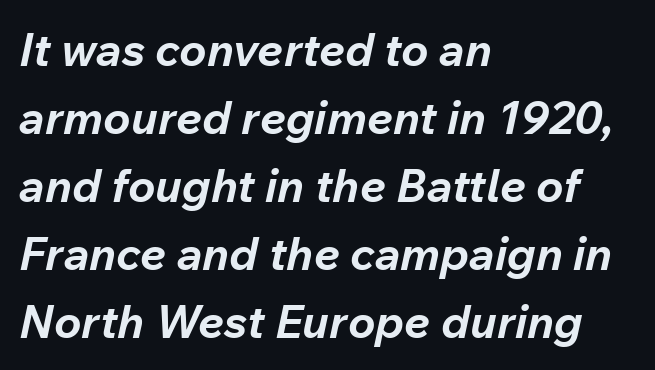
Q: Is the text bold? A: Yes.
Q: Is the text italic (slanted)? A: Yes, it leans right by about 12 degrees.
Q: Is the text underlined? A: No.
Q: How is the paragraph aligned? A: Left-aligned.
Q: Is the spacing between letters normal or unusually wide? A: Normal.
Q: Is the spacing between lines tight, normal or loose? A: Normal.
Q: Width (condensed, normal, or wide)? A: Normal.
Q: Stroke contrast? A: Low.
Q: x-height? A: Medium.
Q: Monospaced? A: No.
